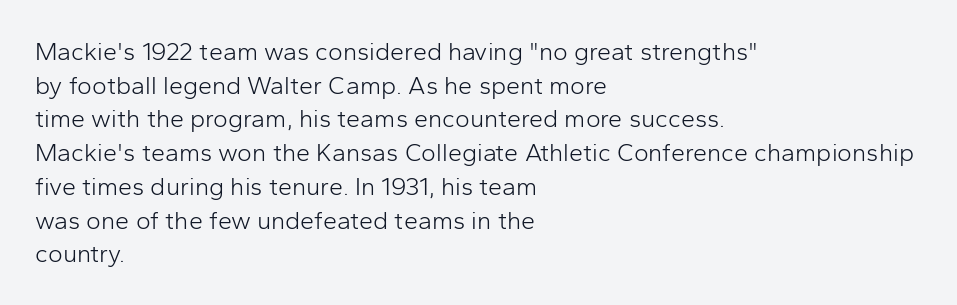
Q: Is the text bold? A: No.
Q: Is the text italic (slanted)? A: No, it is upright.
Q: Is the text underlined? A: No.
Q: How is the paragraph aligned? A: Left-aligned.
Q: Is the spacing between letters normal or unusually wide? A: Normal.
Q: Is the spacing between lines tight, normal or loose? A: Normal.
